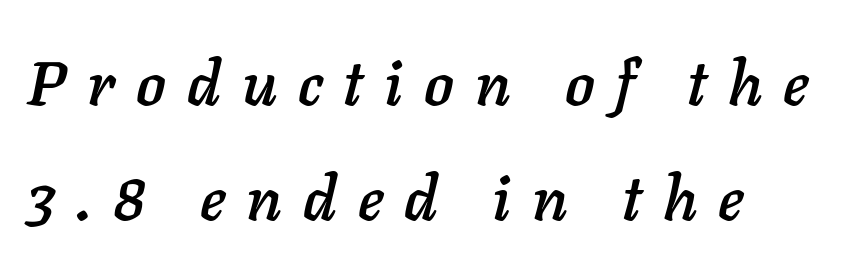
The image shows 62 px text type, italic (leaning right); set left-aligned, line spacing 1.85x, unusually wide letter spacing (+0.34 em), not underlined; low stroke contrast and a medium x-height.
